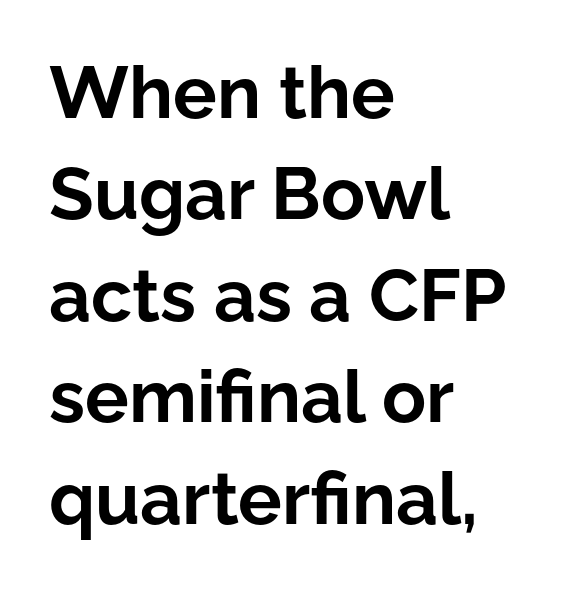
Q: Is the text bold? A: Yes.
Q: Is the text italic (slanted)? A: No, it is upright.
Q: Is the typeface a serif or a sans-serif typeface? A: Sans-serif.
Q: Is the text underlined? A: No.
Q: How is the paragraph aligned? A: Left-aligned.
Q: Is the spacing between letters normal or unusually wide? A: Normal.
Q: Is the spacing between lines tight, normal or loose? A: Normal.
Q: Width (condensed, normal, or wide)? A: Normal.
Q: Stroke contrast? A: Low.
Q: x-height? A: Medium.
Q: Monospaced? A: No.
